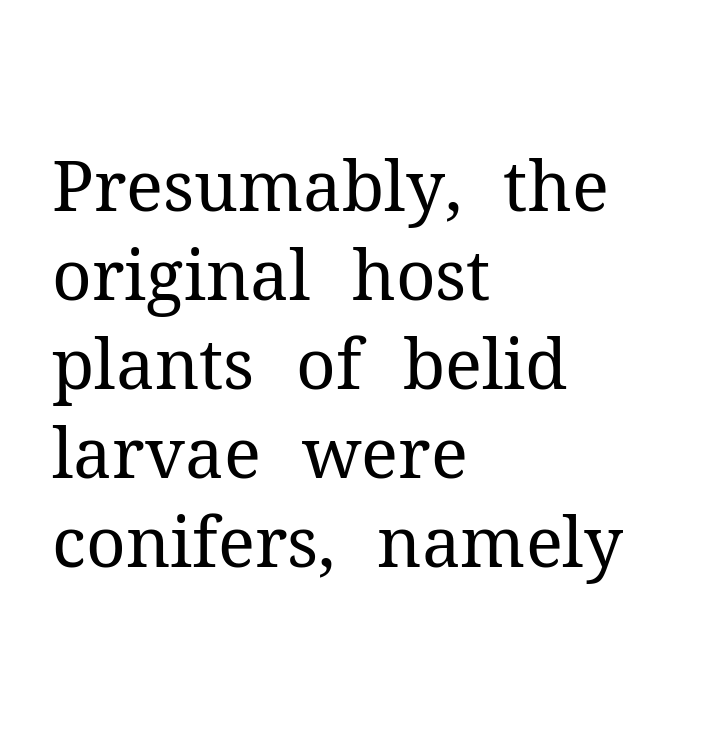
Q: Is the text bold? A: No.
Q: Is the text italic (slanted)? A: No, it is upright.
Q: Is the typeface a serif or a sans-serif typeface? A: Serif.
Q: Is the text underlined? A: No.
Q: How is the paragraph aligned? A: Left-aligned.
Q: Is the spacing between letters normal or unusually wide? A: Normal.
Q: Is the spacing between lines tight, normal or loose? A: Normal.
Q: Width (condensed, normal, or wide)? A: Normal.
Q: Stroke contrast? A: Medium.
Q: x-height? A: Medium.
Q: Monospaced? A: No.
